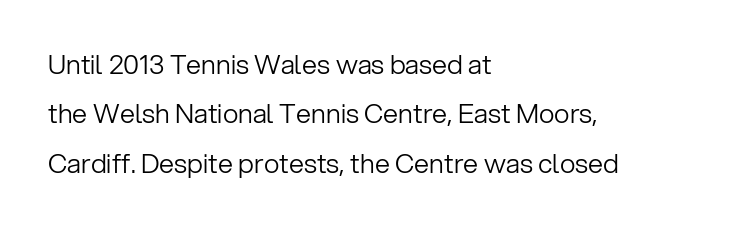
A light-to-regular cut is what we see here. Check the space under the baseline: it is left empty. Rendered with straight, roman letterforms. Here the glyphs are tracked normally, forming tight word shapes.
